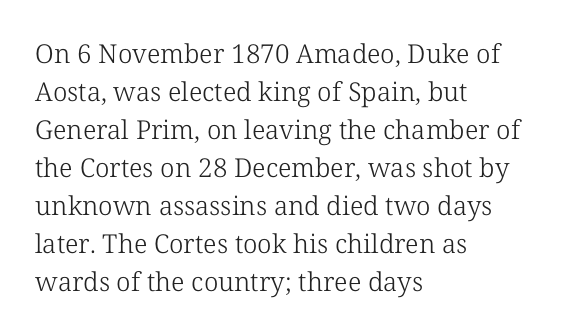
Q: Is the text bold? A: No.
Q: Is the text italic (slanted)? A: No, it is upright.
Q: Is the text underlined? A: No.
Q: How is the paragraph aligned? A: Left-aligned.
Q: Is the spacing between letters normal or unusually wide? A: Normal.
Q: Is the spacing between lines tight, normal or loose? A: Normal.
